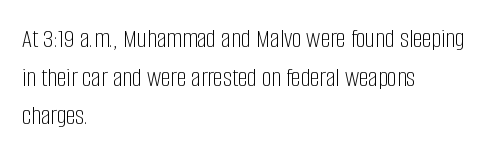
Q: Is the text bold? A: No.
Q: Is the text italic (slanted)? A: No, it is upright.
Q: Is the text underlined? A: No.
Q: How is the paragraph aligned? A: Left-aligned.
Q: Is the spacing between letters normal or unusually wide? A: Normal.
Q: Is the spacing between lines tight, normal or loose? A: Normal.
